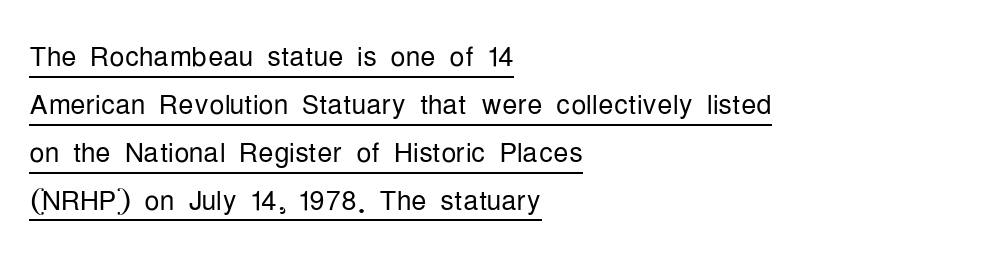
{"serif": "no", "italic": "no", "bold": "no", "weight": "light", "width": "condensed", "stroke_contrast": "low", "x_height": "medium", "monospaced": "no", "underline": "yes", "align": "left", "line_spacing": "normal", "line_spacing_ratio": 1.26, "letter_spacing": "normal", "letter_spacing_em": 0.0, "glyph_px": 38}
